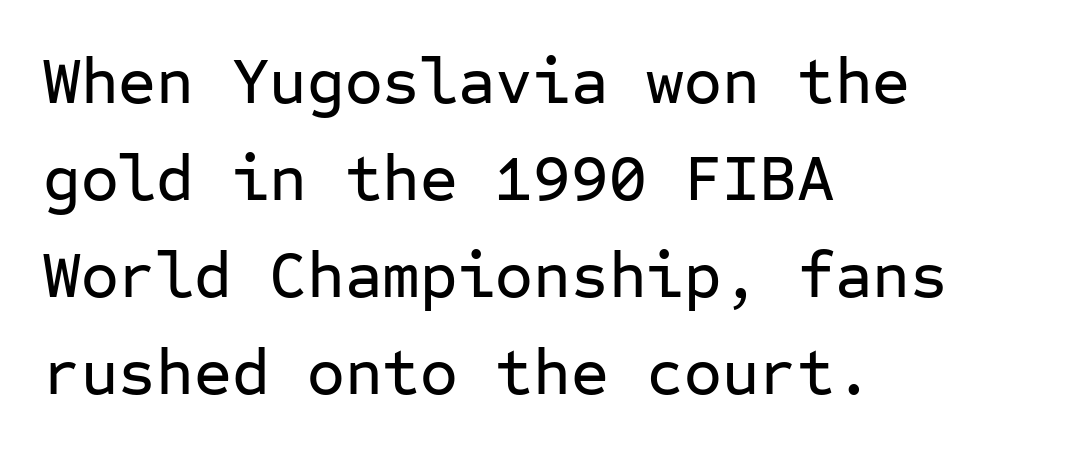
Q: Is the text italic (slanted)? A: No, it is upright.
Q: Is the typeface a serif or a sans-serif typeface? A: Sans-serif.
Q: Is the text underlined? A: No.
Q: How is the paragraph aligned? A: Left-aligned.
Q: Is the spacing between letters normal or unusually wide? A: Normal.
Q: Is the spacing between lines tight, normal or loose? A: Normal.
Q: Width (condensed, normal, or wide)? A: Normal.
Q: Stroke contrast? A: Low.
Q: x-height? A: Medium.
Q: Monospaced? A: Yes.
